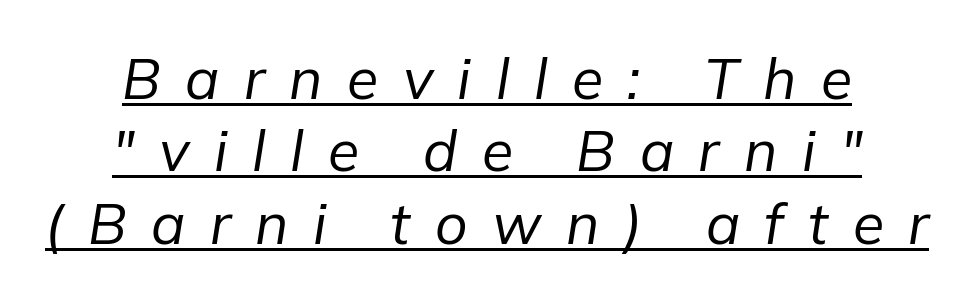
This is not heavy type; no bold has been used. Does extra space separate the letters? Yes, quite a lot of it. Proportional: the letters do not fall into vertical columns. The rendering positions every line midway between the sides. The axis of the letterforms is tilted away from vertical. Does a line run under the words? Yes, clearly.
